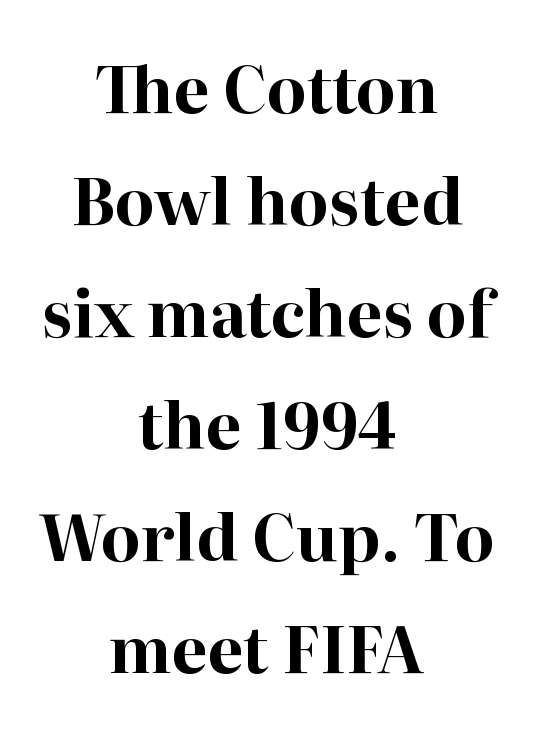
Q: Is the text bold? A: Yes.
Q: Is the text italic (slanted)? A: No, it is upright.
Q: Is the typeface a serif or a sans-serif typeface? A: Serif.
Q: Is the text underlined? A: No.
Q: How is the paragraph aligned? A: Centered.
Q: Is the spacing between letters normal or unusually wide? A: Normal.
Q: Width (condensed, normal, or wide)? A: Normal.
Q: Stroke contrast? A: High.
Q: x-height? A: Medium.
Q: Monospaced? A: No.
